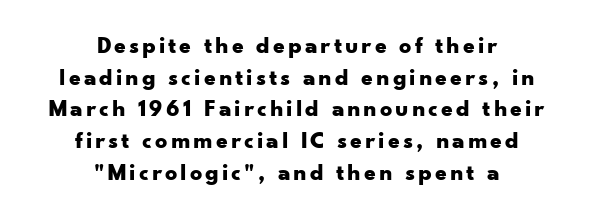
{"italic": "no", "bold": "yes", "underline": "no", "align": "center", "line_spacing": "normal", "line_spacing_ratio": 1.32, "glyph_px": 24}
